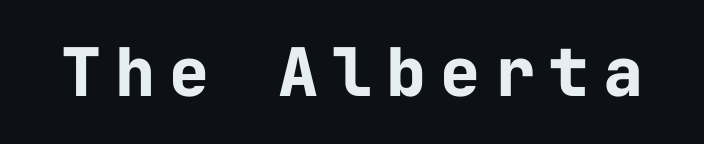
Q: Is the text bold? A: Yes.
Q: Is the text italic (slanted)? A: No, it is upright.
Q: Is the typeface a serif or a sans-serif typeface? A: Sans-serif.
Q: Is the text underlined? A: No.
Q: Is the spacing between letters normal or unusually wide? A: Unusually wide.
Q: Width (condensed, normal, or wide)? A: Normal.
Q: Stroke contrast? A: Low.
Q: x-height? A: Medium.
Q: Monospaced? A: Yes.
